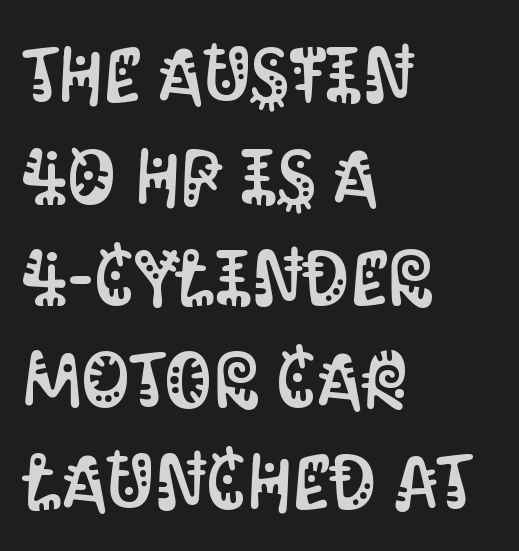
{"serif": "no", "italic": "no", "width": "condensed", "stroke_contrast": "medium", "x_height": "large", "monospaced": "no", "underline": "no", "align": "left", "line_spacing": "normal", "line_spacing_ratio": 1.32, "letter_spacing": "normal", "letter_spacing_em": 0.0, "glyph_px": 77}
